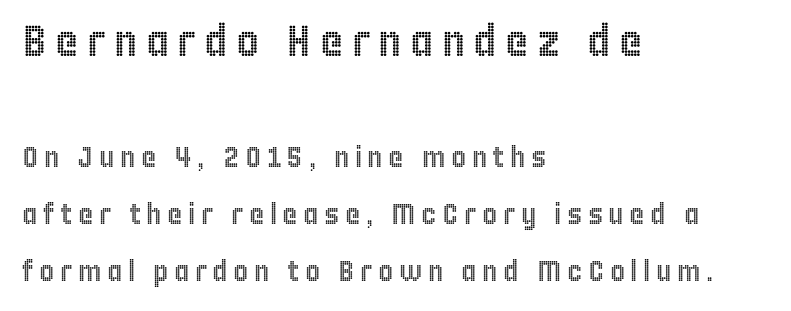
Q: Is the text italic (slanted)? A: No, it is upright.
Q: Is the text underlined? A: No.
Q: How is the paragraph aligned? A: Left-aligned.
Q: Is the spacing between lines tight, normal or loose? A: Loose.
Q: Which block of text is set in a larger size, the first (top) or the second (bottom)? A: The first (top) one.
Q: Width (condensed, normal, or wide)? A: Condensed.
Q: x-height? A: Large.
Q: Monospaced? A: No.
